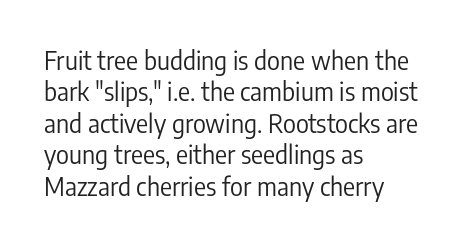
{"italic": "no", "bold": "no", "underline": "no", "align": "left", "line_spacing": "normal", "line_spacing_ratio": 1.26, "letter_spacing": "normal", "letter_spacing_em": 0.0, "glyph_px": 25}
